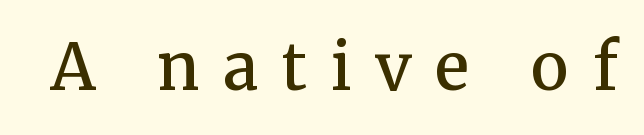
Q: Is the text bold? A: Semi-bold.
Q: Is the text italic (slanted)? A: No, it is upright.
Q: Is the typeface a serif or a sans-serif typeface? A: Serif.
Q: Is the text underlined? A: No.
Q: Is the spacing between letters normal or unusually wide? A: Unusually wide.
Q: Width (condensed, normal, or wide)? A: Normal.
Q: Stroke contrast? A: Medium.
Q: x-height? A: Medium.
Q: Monospaced? A: No.
